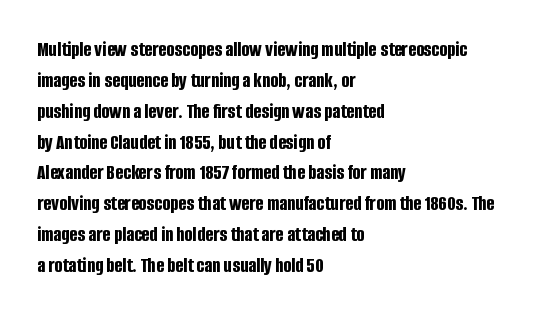
Posture: vertical. A classic flush-left, rag-right setting is used for this passage. Horizontal bands of white between lines are of average thickness. Each word holds together tightly as a unit, with standard inter-letter gaps. The font is running at its bold setting.
